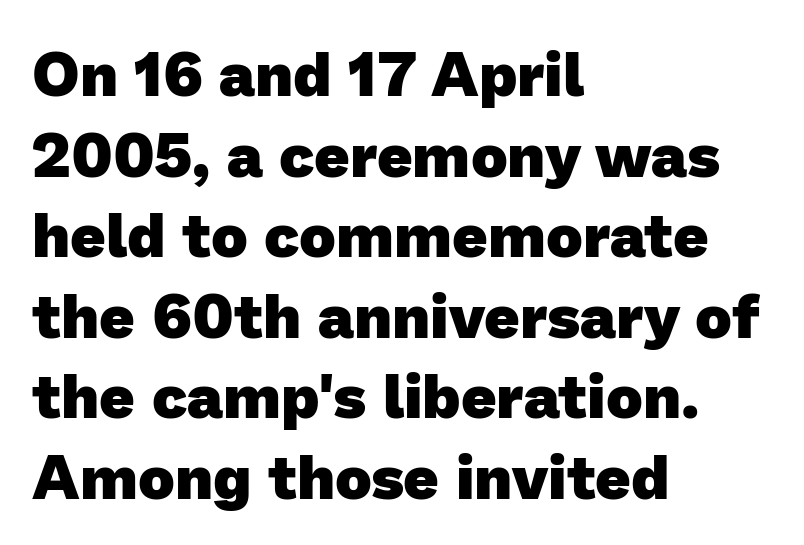
Q: Is the text bold? A: Yes.
Q: Is the typeface a serif or a sans-serif typeface? A: Sans-serif.
Q: Is the text underlined? A: No.
Q: How is the paragraph aligned? A: Left-aligned.
Q: Is the spacing between letters normal or unusually wide? A: Normal.
Q: Is the spacing between lines tight, normal or loose? A: Normal.
Q: Width (condensed, normal, or wide)? A: Normal.
Q: Stroke contrast? A: Low.
Q: x-height? A: Medium.
Q: Monospaced? A: No.
